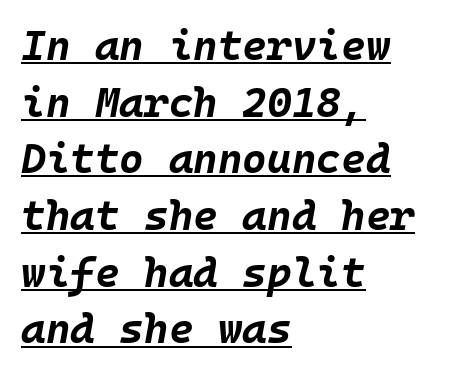
Each line of the rendering has a horizontal stroke beneath the glyphs. The passage shown is typed in a monospace face where columns stay perfectly aligned. Weight: bold. Caption: standard tracking, unaltered.
